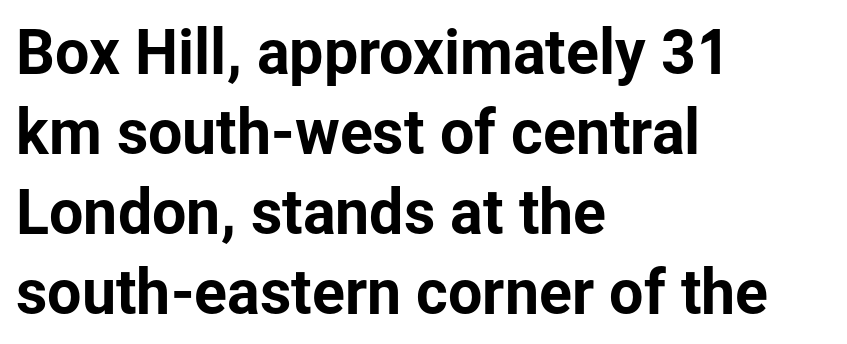
The image shows 61 px sans-serif type, upright; set left-aligned, normal line spacing (1.31x), normal letter spacing, not underlined; low stroke contrast and a medium x-height.
